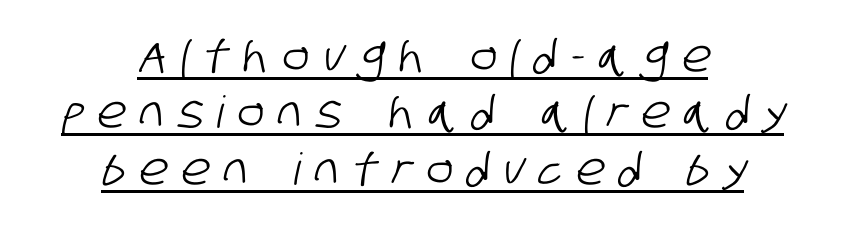
The image shows 44 px condensed sans-serif type; set centered, normal line spacing (1.28x), unusually wide letter spacing (+0.32 em), underlined; low stroke contrast and a large x-height.
